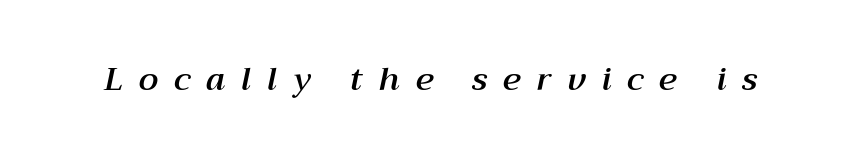
The image shows 32 px text type, italic (leaning right); set unusually wide letter spacing (+0.49 em), not underlined; medium stroke contrast and a medium x-height.
